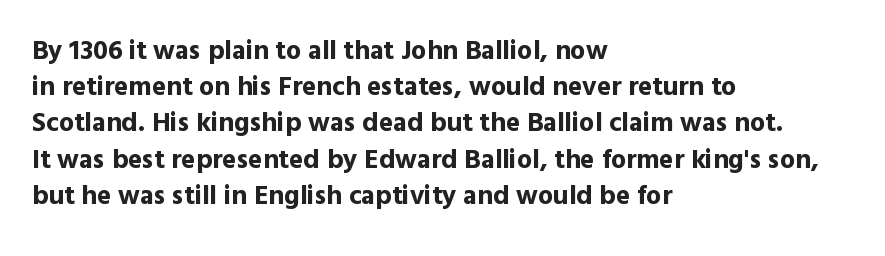
{"italic": "no", "bold": "yes", "underline": "no", "align": "left", "line_spacing": "normal", "line_spacing_ratio": 1.34, "letter_spacing": "normal", "letter_spacing_em": 0.0, "glyph_px": 27}
